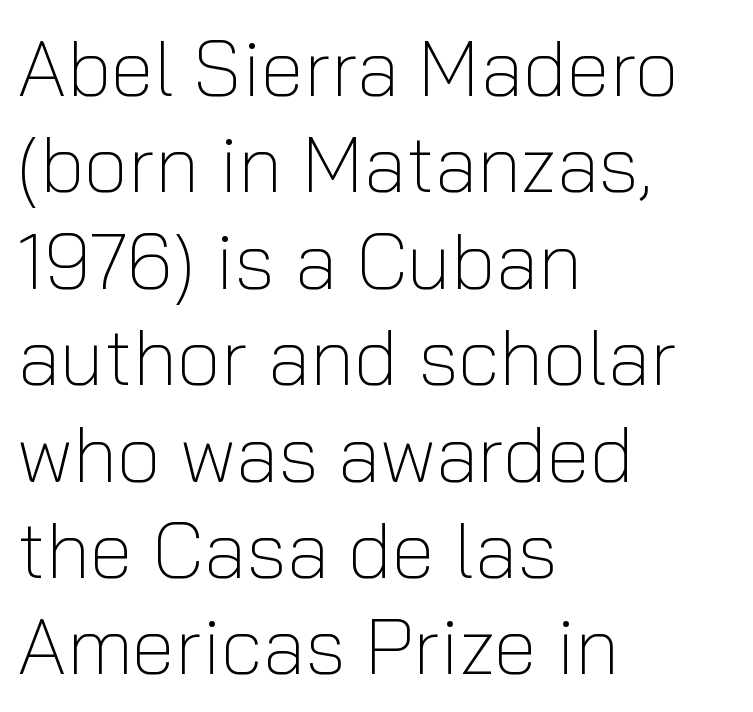
Q: Is the text bold? A: No.
Q: Is the text italic (slanted)? A: No, it is upright.
Q: Is the typeface a serif or a sans-serif typeface? A: Sans-serif.
Q: Is the text underlined? A: No.
Q: How is the paragraph aligned? A: Left-aligned.
Q: Is the spacing between letters normal or unusually wide? A: Normal.
Q: Width (condensed, normal, or wide)? A: Normal.
Q: Stroke contrast? A: Low.
Q: x-height? A: Medium.
Q: Monospaced? A: No.
